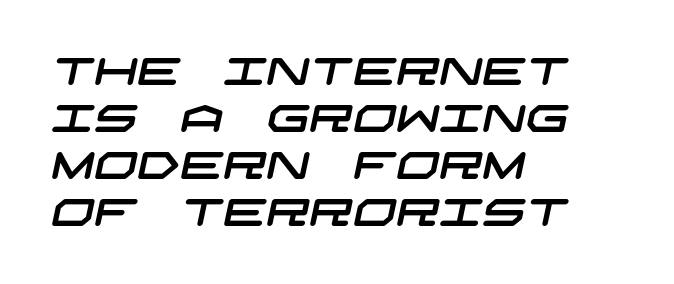
Each line starts at the same left margin while the right side varies. The strip under each line holds only bare page. Nothing unusual about the tracking: characters are spaced as the font intends. The designer went with a sans here, leaving each stem footless.
